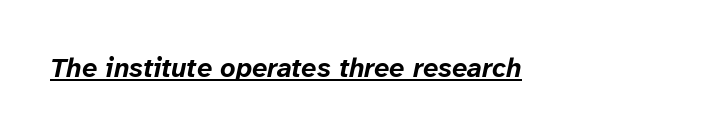
Q: Is the text bold? A: Yes.
Q: Is the text italic (slanted)? A: Yes, it leans right by about 12 degrees.
Q: Is the text underlined? A: Yes.
Q: Is the spacing between letters normal or unusually wide? A: Normal.
